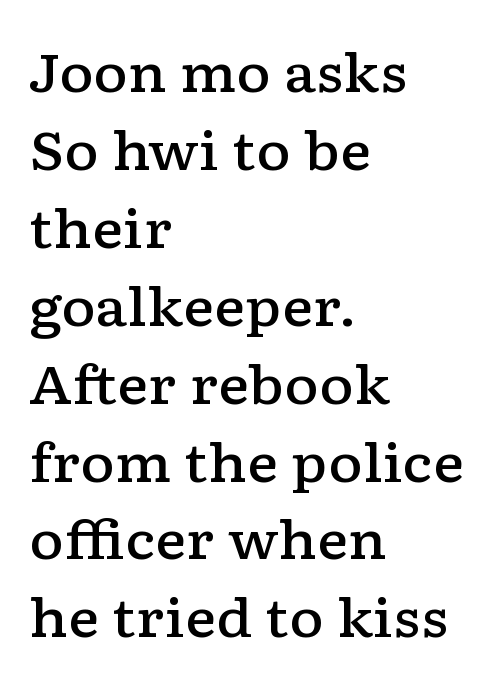
{"serif": "yes", "italic": "no", "bold": "semi", "weight": "semibold", "width": "wide", "stroke_contrast": "low", "x_height": "medium", "monospaced": "no", "underline": "no", "align": "left", "line_spacing": "normal", "line_spacing_ratio": 1.47, "letter_spacing": "normal", "letter_spacing_em": 0.0, "glyph_px": 53}
